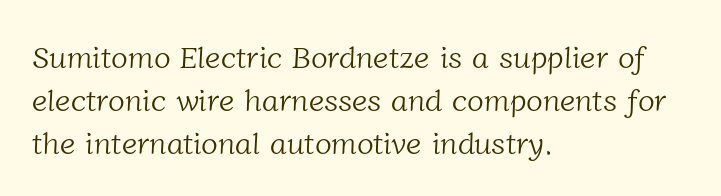
The image shows 31 px light serif type; set left-aligned, normal line spacing (1.39x), normal letter spacing, not underlined; low stroke contrast and a medium x-height.
